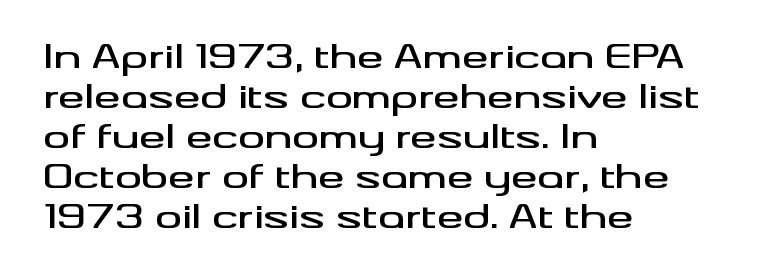
Q: Is the text italic (slanted)? A: No, it is upright.
Q: Is the typeface a serif or a sans-serif typeface? A: Sans-serif.
Q: Is the text underlined? A: No.
Q: How is the paragraph aligned? A: Left-aligned.
Q: Is the spacing between letters normal or unusually wide? A: Normal.
Q: Width (condensed, normal, or wide)? A: Wide.
Q: Stroke contrast? A: Medium.
Q: x-height? A: Small.
Q: Monospaced? A: No.
